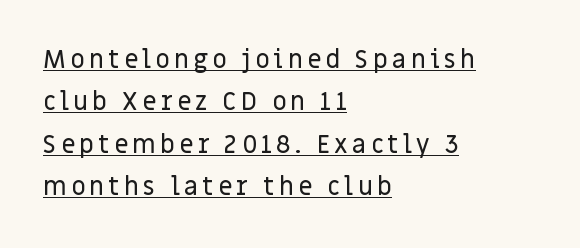
Q: Is the text italic (slanted)? A: No, it is upright.
Q: Is the text underlined? A: Yes.
Q: How is the paragraph aligned? A: Left-aligned.
Q: Is the spacing between lines tight, normal or loose? A: Normal.
